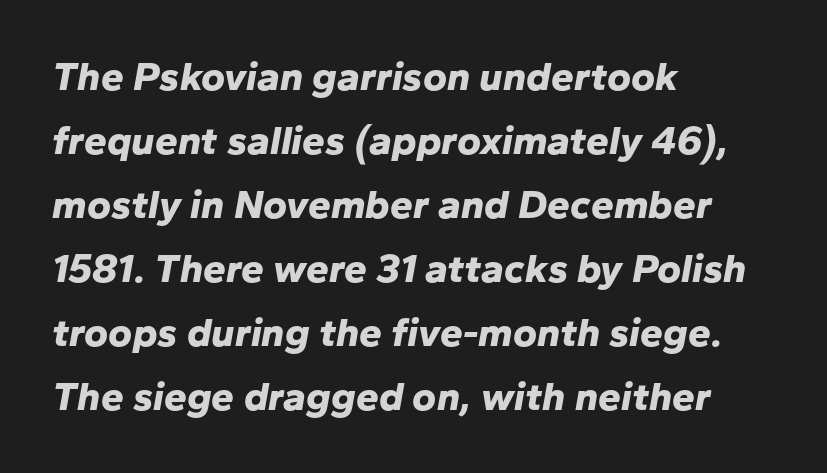
{"italic": "yes", "lean": "right", "slant_degrees": 10, "bold": "yes", "weight": "bold", "width": "normal", "stroke_contrast": "low", "x_height": "medium", "monospaced": "no", "underline": "no", "align": "left", "line_spacing": "normal", "line_spacing_ratio": 1.56, "letter_spacing": "normal", "letter_spacing_em": 0.0, "glyph_px": 41}
